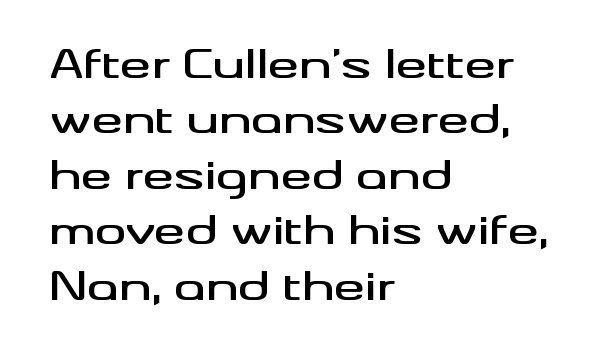
The image shows 39 px wide sans-serif type, upright; set left-aligned, normal line spacing (1.42x), normal letter spacing, not underlined; medium stroke contrast and a small x-height.
